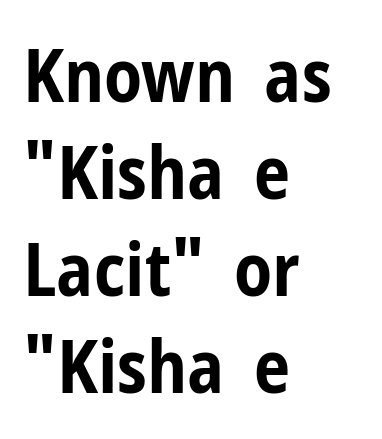
The image shows 73 px bold, condensed sans-serif type, upright; set left-aligned, normal line spacing (1.33x), normal letter spacing, not underlined; low stroke contrast and a medium x-height.
